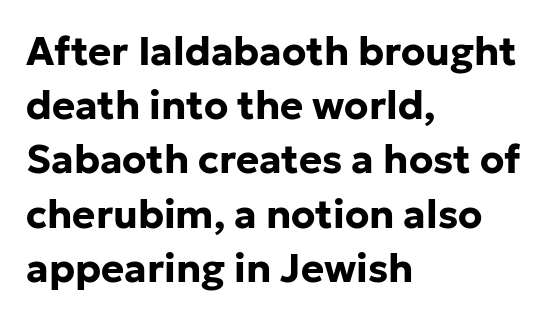
{"serif": "no", "italic": "no", "bold": "yes", "weight": "bold", "width": "normal", "stroke_contrast": "low", "x_height": "medium", "monospaced": "no", "underline": "no", "align": "left", "line_spacing": "normal", "line_spacing_ratio": 1.39, "letter_spacing": "normal", "letter_spacing_em": 0.0, "glyph_px": 39}
